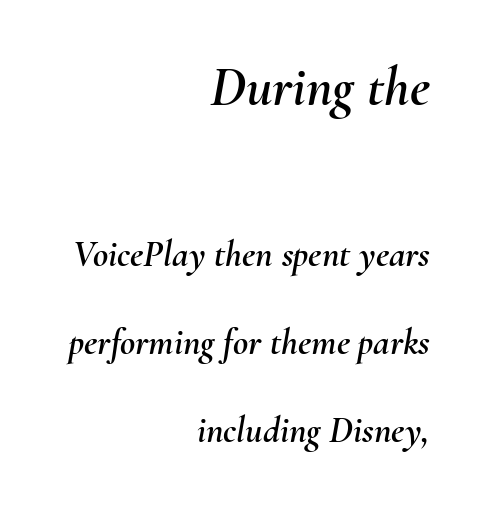
Q: Is the text italic (slanted)? A: Yes, it leans right by about 10 degrees.
Q: Is the text underlined? A: No.
Q: How is the paragraph aligned? A: Right-aligned.
Q: Is the spacing between letters normal or unusually wide? A: Normal.
Q: Is the spacing between lines tight, normal or loose? A: Loose.
Q: Which block of text is set in a larger size, the first (top) or the second (bottom)? A: The first (top) one.
Q: Width (condensed, normal, or wide)? A: Normal.
Q: Stroke contrast? A: Medium.
Q: x-height? A: Small.
Q: Monospaced? A: No.
